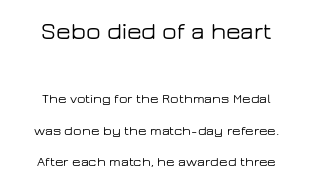
Of the two passages, the one on top uses the larger point size. Inter-character spacing is left at the font's built-in metrics. The foot of each line stays bare and open. Each line is balanced around a shared central axis. The lines are spread far apart with generous leading. Designer's note — italics off, roman on.
